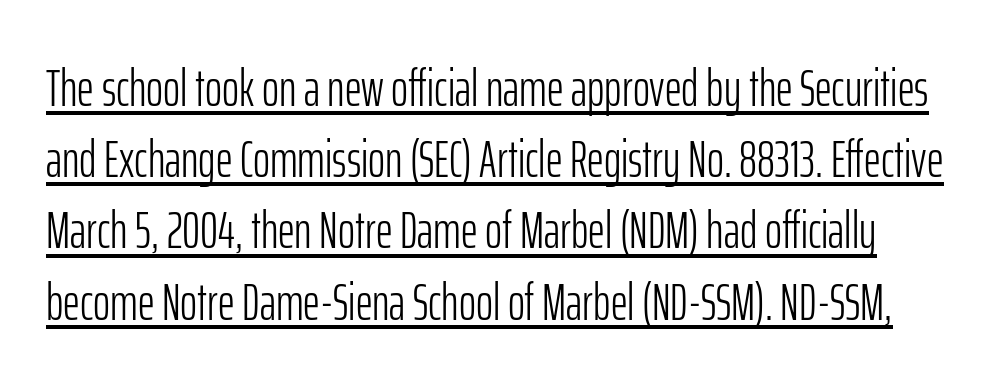
Q: Is the text bold? A: No.
Q: Is the text italic (slanted)? A: No, it is upright.
Q: Is the typeface a serif or a sans-serif typeface? A: Sans-serif.
Q: Is the text underlined? A: Yes.
Q: Is the spacing between letters normal or unusually wide? A: Normal.
Q: Is the spacing between lines tight, normal or loose? A: Normal.
Q: Width (condensed, normal, or wide)? A: Condensed.
Q: Stroke contrast? A: Low.
Q: x-height? A: Medium.
Q: Monospaced? A: No.
